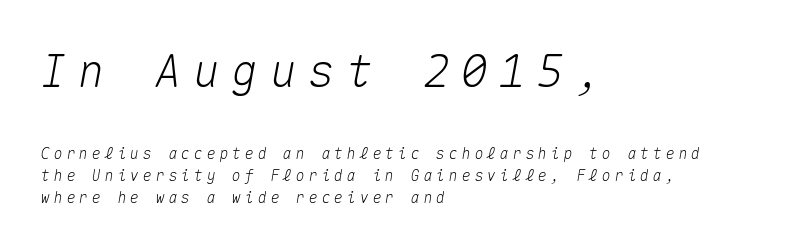
Q: Is the text italic (slanted)? A: Yes, it leans right by about 10 degrees.
Q: Is the text underlined? A: No.
Q: How is the paragraph aligned? A: Left-aligned.
Q: Is the spacing between letters normal or unusually wide? A: Unusually wide.
Q: Is the spacing between lines tight, normal or loose? A: Normal.
Q: Which block of text is set in a larger size, the first (top) or the second (bottom)? A: The first (top) one.
Q: Width (condensed, normal, or wide)? A: Normal.
Q: Stroke contrast? A: Medium.
Q: x-height? A: Medium.
Q: Monospaced? A: Yes.
